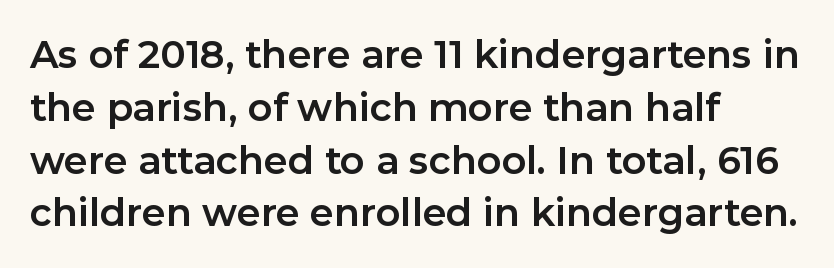
{"serif": "no", "italic": "no", "bold": "yes", "weight": "bold", "width": "normal", "stroke_contrast": "low", "x_height": "medium", "monospaced": "no", "underline": "no", "align": "left", "line_spacing": "normal", "line_spacing_ratio": 1.39, "letter_spacing": "normal", "letter_spacing_em": 0.0, "glyph_px": 38}
